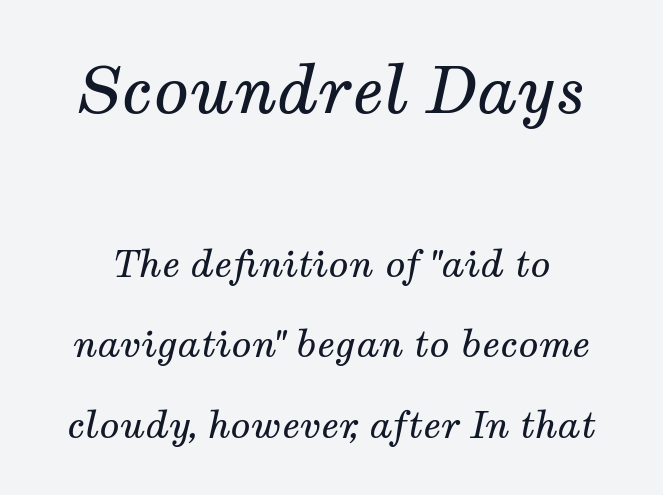
The image shows 65 px regular-weight serif type, italic (leaning right); set loose line spacing (2.17x), normal letter spacing, not underlined; the first (top) block is 1.76x larger; medium stroke contrast and a medium x-height.
